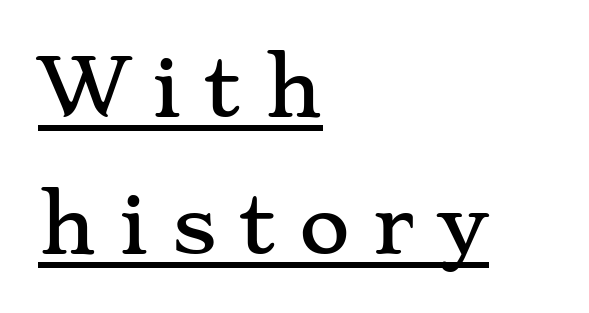
Short and long lines alike share a common starting point at left. Do the letters lean? They stand straight. The horizontal fit of the characters is loose and conspicuously gappy. To sum up the face: it has serifs. Underlined type.
